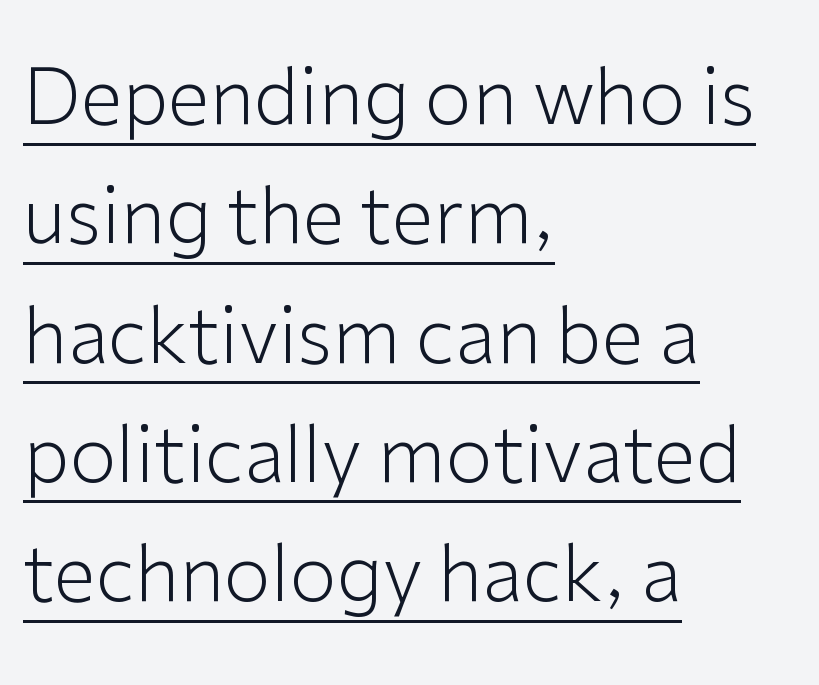
{"serif": "no", "italic": "no", "bold": "no", "weight": "light", "width": "normal", "stroke_contrast": "low", "x_height": "medium", "monospaced": "no", "underline": "yes", "align": "left", "line_spacing": "normal", "line_spacing_ratio": 1.57, "letter_spacing": "normal", "letter_spacing_em": 0.0, "glyph_px": 76}
